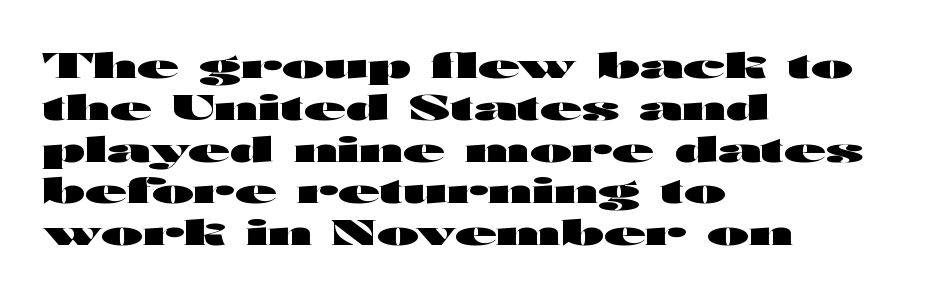
The strokes are fattened all the way to bold. Posture: vertical. I'd call this a sans setting — the letters go barefoot. Nobody drew a line under any word here. The face used here is rendered with its standard letterfit.
